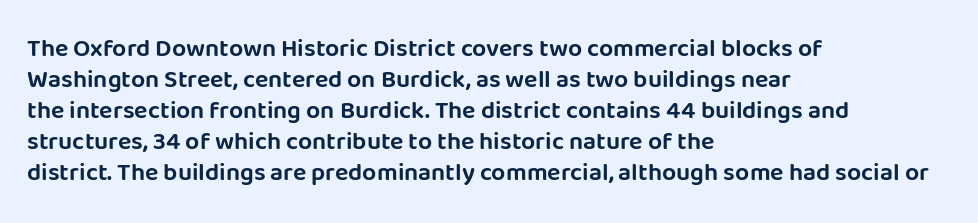
Clear beneath every line of the passage. Is the block centered? No — it sits flush against the left margin. Observe the ordinary spacing: letters are neighbours, not strangers. The letters stand upright; this is a roman face.
